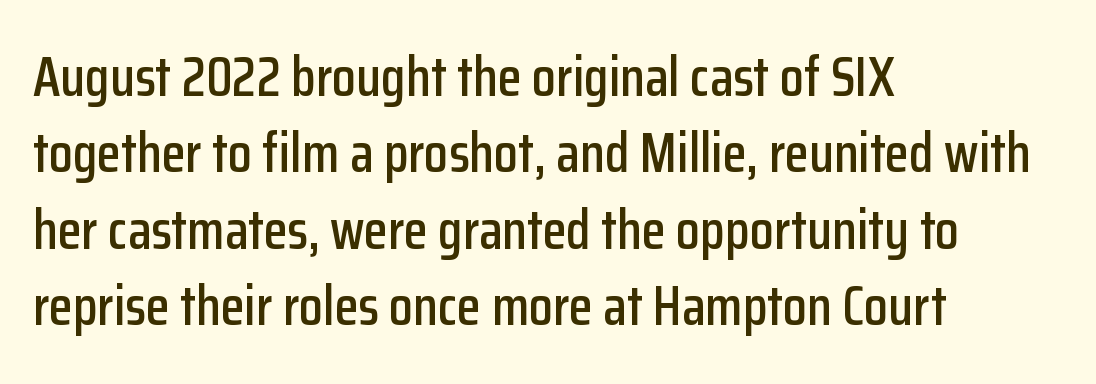
The image shows 55 px condensed sans-serif type, upright; set left-aligned, normal line spacing (1.39x), normal letter spacing, not underlined; low stroke contrast and a medium x-height.
